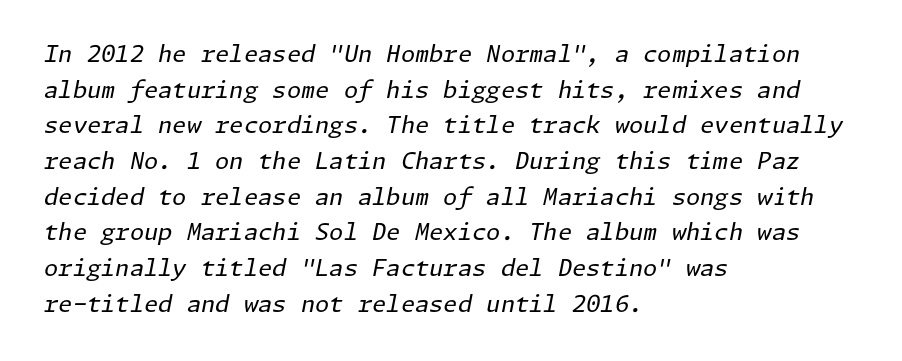
The glyphs are unaccompanied by any horizontal stroke below them. Tracking value appears to be zero — textbook default spacing. Honestly, the row spacing looks completely unremarkable. Is the type slanted? Yes — the strokes lean at a clear angle. If you drew a ruler down the left edge, every line would touch it.
